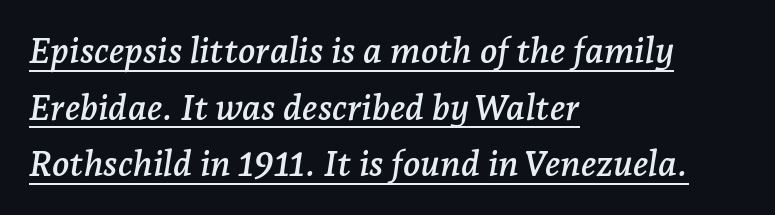
The image shows 36 px serif type, italic (leaning right); set left-aligned, normal line spacing (1.57x), normal letter spacing, underlined; low stroke contrast and a medium x-height.
